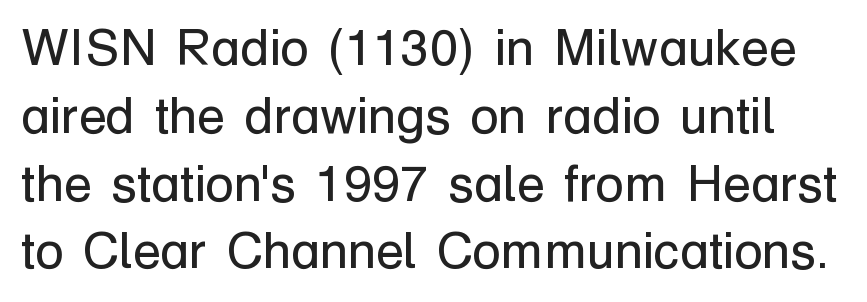
Q: Is the text bold? A: No.
Q: Is the text italic (slanted)? A: No, it is upright.
Q: Is the typeface a serif or a sans-serif typeface? A: Sans-serif.
Q: Is the text underlined? A: No.
Q: Is the spacing between letters normal or unusually wide? A: Normal.
Q: Is the spacing between lines tight, normal or loose? A: Normal.
Q: Width (condensed, normal, or wide)? A: Normal.
Q: Stroke contrast? A: Low.
Q: x-height? A: Medium.
Q: Monospaced? A: No.
